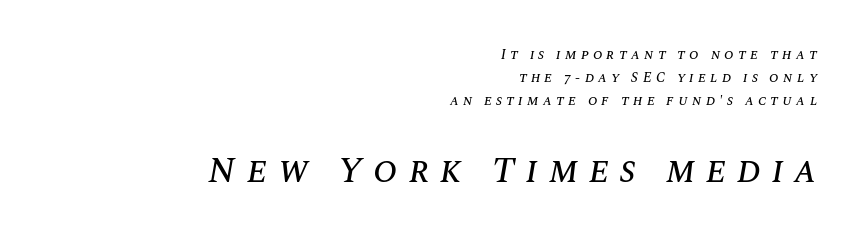
Students, note that the glyphs here are deliberately spaced far apart. Would a proofreader flag this as italicized? Yes. Character size in the trailing block exceeds that of the leading block. The setting favours the right margin, as signatures and pull-quotes sometimes do.
